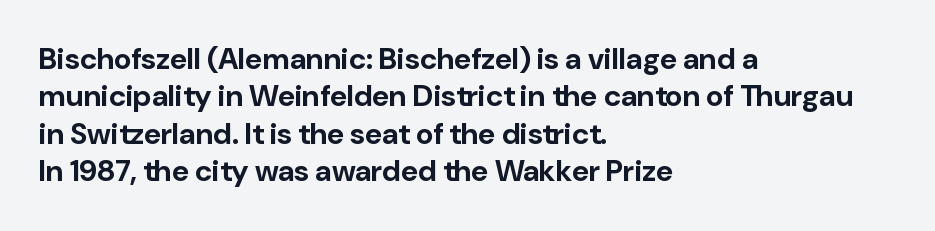
The image shows 30 px bold sans-serif type, upright; set left-aligned, normal line spacing (1.25x), normal letter spacing, not underlined; low stroke contrast and a medium x-height.
